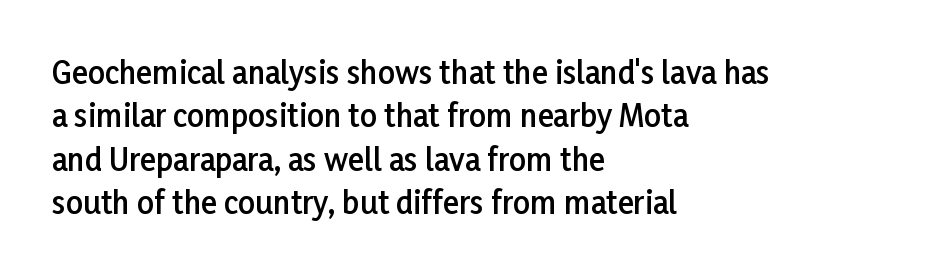
The image shows 30 px semibold sans-serif type, upright; set left-aligned, normal line spacing (1.45x), normal letter spacing, not underlined; low stroke contrast and a medium x-height.
